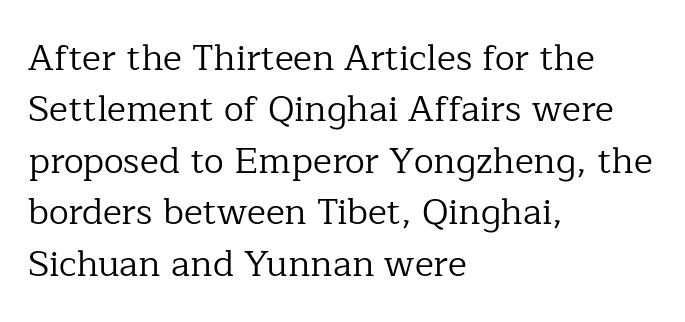
Q: Is the text bold? A: No.
Q: Is the text italic (slanted)? A: No, it is upright.
Q: Is the typeface a serif or a sans-serif typeface? A: Serif.
Q: Is the text underlined? A: No.
Q: How is the paragraph aligned? A: Left-aligned.
Q: Is the spacing between letters normal or unusually wide? A: Normal.
Q: Is the spacing between lines tight, normal or loose? A: Normal.
Q: Width (condensed, normal, or wide)? A: Normal.
Q: Stroke contrast? A: Low.
Q: x-height? A: Medium.
Q: Monospaced? A: No.
